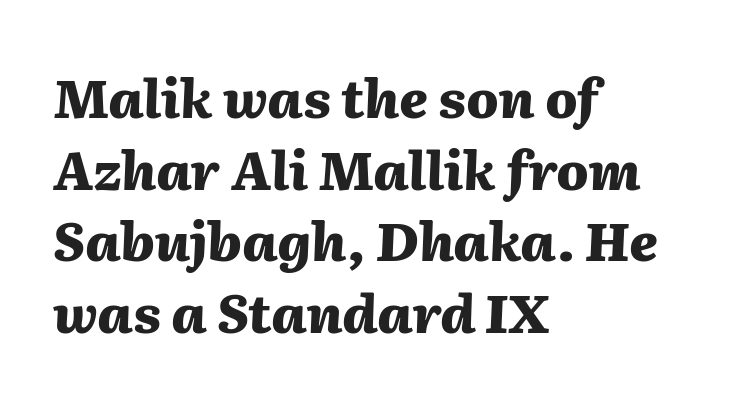
The image shows 53 px heavy type, italic (leaning right); set left-aligned, normal line spacing (1.35x), normal letter spacing, not underlined; medium stroke contrast and a medium x-height.
